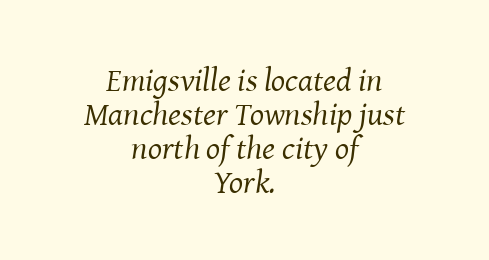
Q: Is the text bold? A: No.
Q: Is the text italic (slanted)? A: Yes, it leans right by about 8 degrees.
Q: Is the typeface a serif or a sans-serif typeface? A: Serif.
Q: Is the text underlined? A: No.
Q: How is the paragraph aligned? A: Centered.
Q: Is the spacing between letters normal or unusually wide? A: Normal.
Q: Is the spacing between lines tight, normal or loose? A: Tight.
Q: Width (condensed, normal, or wide)? A: Normal.
Q: Stroke contrast? A: Medium.
Q: x-height? A: Medium.
Q: Monospaced? A: No.
